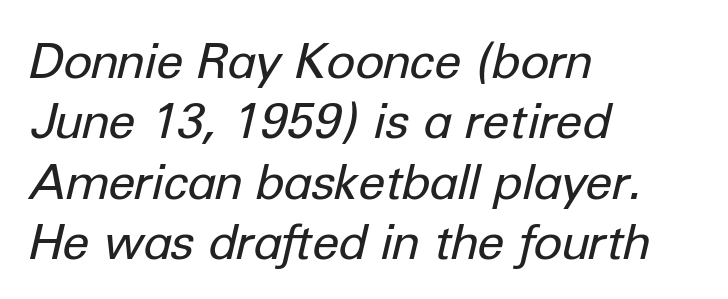
Every character sits at an angle, as italics do. You could not count columns in this text — the font is proportionally spaced. Caption: face not bold, strokes unweighted. Here the glyphs are tracked normally, forming tight word shapes. The space directly below the letters is spotless.
